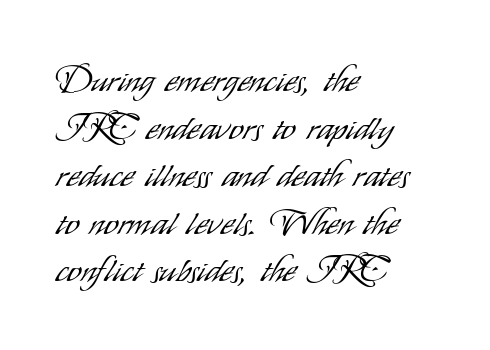
No extra tracking has been applied to these lines. These lines are composed in type without serifs. The typesetter chose a ragged-right arrangement here. The rendering uses a moderate line-height, typical for paragraphs. The glyphs are unaccompanied by any horizontal stroke below them.
